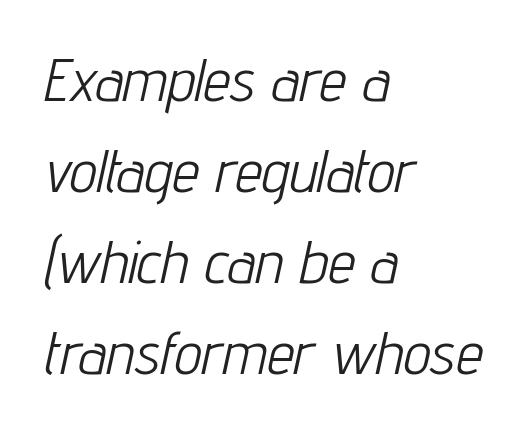
{"italic": "yes", "lean": "right", "slant_degrees": 12, "bold": "no", "weight": "light", "width": "condensed", "stroke_contrast": "low", "x_height": "medium", "monospaced": "no", "underline": "no", "align": "left", "line_spacing": "normal", "line_spacing_ratio": 1.49, "letter_spacing": "normal", "letter_spacing_em": 0.0, "glyph_px": 61}
